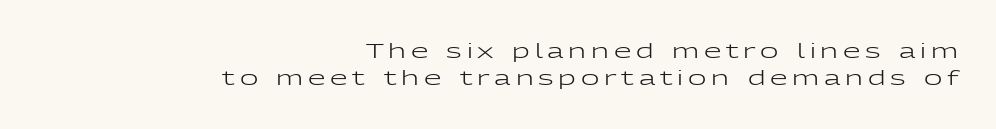
The image shows 20 px text type, upright; set right-aligned, normal line spacing (1.36x), unusually wide letter spacing (+0.24 em), not underlined.
